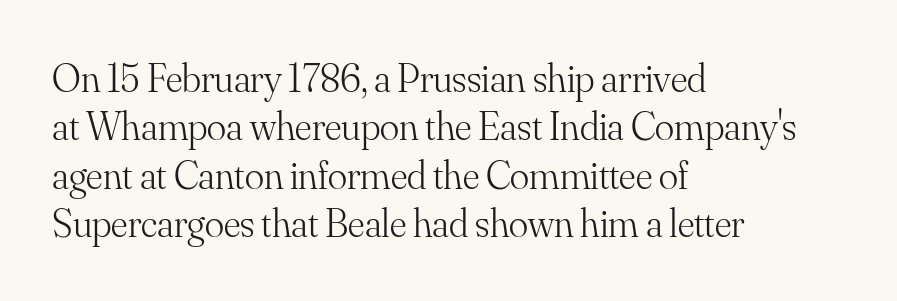
The image shows 40 px light serif type, upright; set left-aligned, line spacing 1.21x, normal letter spacing, not underlined; medium stroke contrast and a small x-height.
